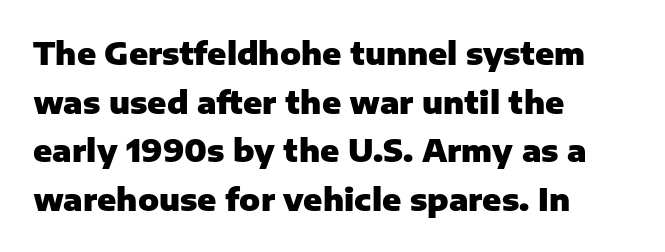
Font category for this specimen: sans-serif. Bold? Absolutely — the strokes are thick and heavy. One-word summary of the alignment: left. This sample has the flowing, uneven cadence of proportional lettering. Underlining? Definitely not there.
